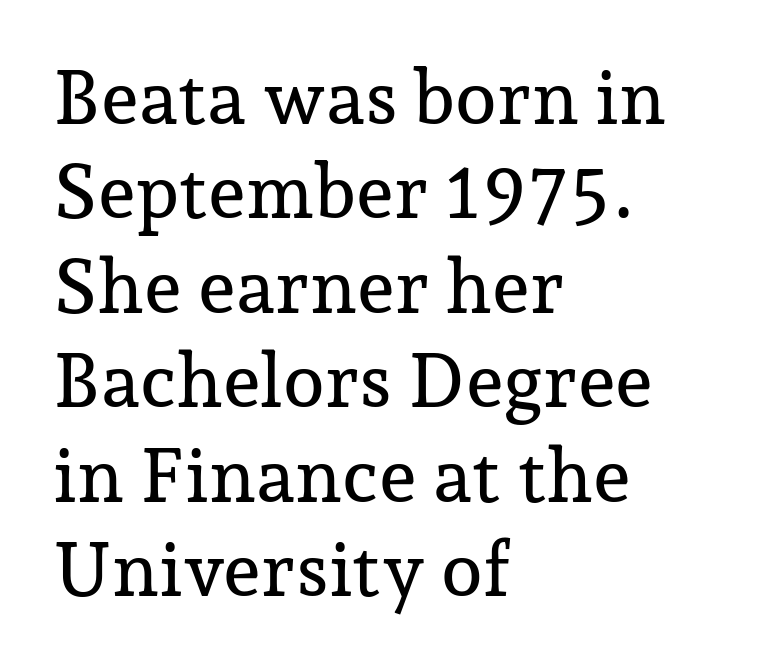
Vertical strokes here are truly vertical. The gaps between neighbouring characters are ordinary and unremarkable. If you drew a ruler down the left edge, every line would touch it. How would I describe the line gaps? Plain and ordinary.
